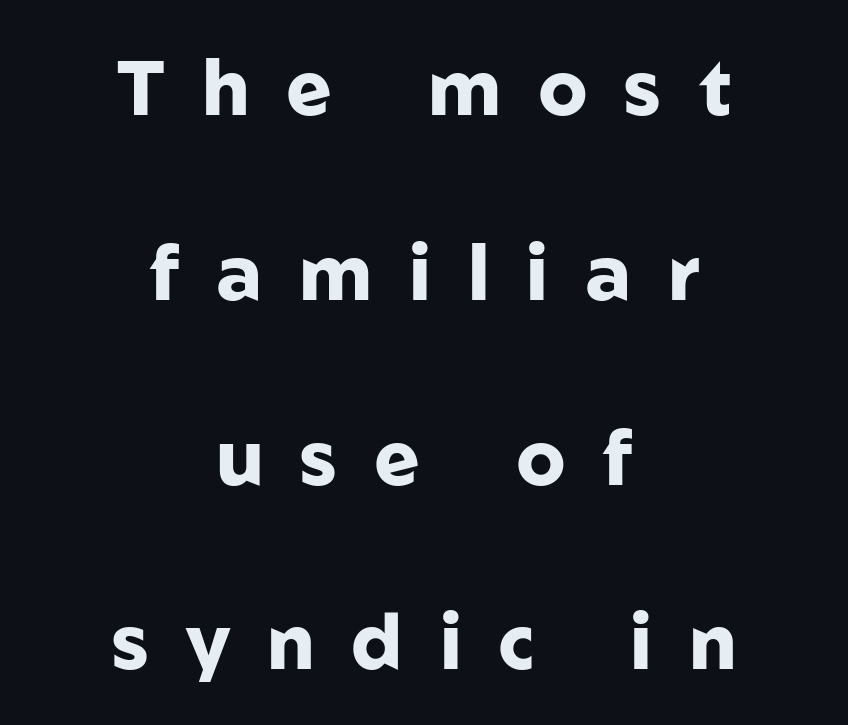
The image shows 77 px heavy sans-serif type, upright; set centered, loose line spacing (2.4x), unusually wide letter spacing (+0.48 em), not underlined; low stroke contrast and a medium x-height.
